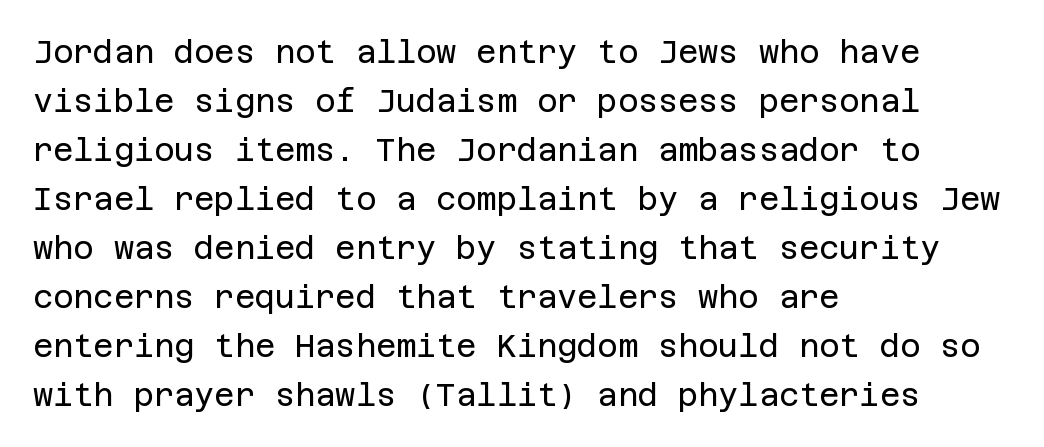
The image shows 31 px regular-weight sans-serif type, upright; set left-aligned, normal line spacing (1.58x), normal letter spacing, not underlined; low stroke contrast and a large x-height.
